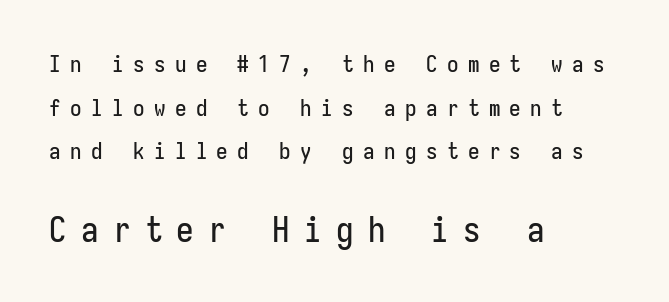
Q: Is the text italic (slanted)? A: No, it is upright.
Q: Is the typeface a serif or a sans-serif typeface? A: Sans-serif.
Q: Is the text underlined? A: No.
Q: How is the paragraph aligned? A: Left-aligned.
Q: Is the spacing between letters normal or unusually wide? A: Unusually wide.
Q: Is the spacing between lines tight, normal or loose? A: Loose.
Q: Which block of text is set in a larger size, the first (top) or the second (bottom)? A: The second (bottom) one.
Q: Width (condensed, normal, or wide)? A: Condensed.
Q: Stroke contrast? A: Low.
Q: x-height? A: Medium.
Q: Monospaced? A: Yes.
